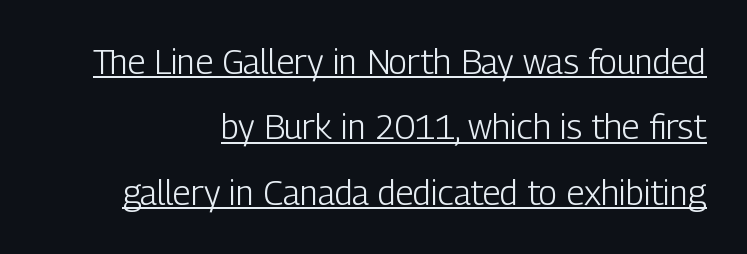
{"serif": "no", "italic": "no", "bold": "no", "weight": "light", "width": "condensed", "stroke_contrast": "low", "x_height": "medium", "monospaced": "no", "underline": "yes", "align": "right", "line_spacing": "loose", "line_spacing_ratio": 1.92, "letter_spacing": "normal", "letter_spacing_em": 0.0, "glyph_px": 34}
